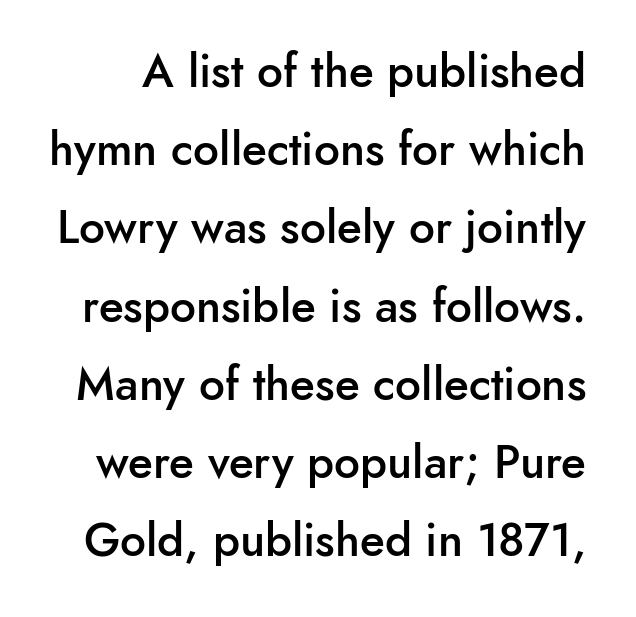
Q: Is the text bold? A: Semi-bold.
Q: Is the text italic (slanted)? A: No, it is upright.
Q: Is the typeface a serif or a sans-serif typeface? A: Sans-serif.
Q: Is the text underlined? A: No.
Q: Is the spacing between letters normal or unusually wide? A: Normal.
Q: Is the spacing between lines tight, normal or loose? A: Normal.
Q: Width (condensed, normal, or wide)? A: Normal.
Q: Stroke contrast? A: Low.
Q: x-height? A: Small.
Q: Monospaced? A: No.
